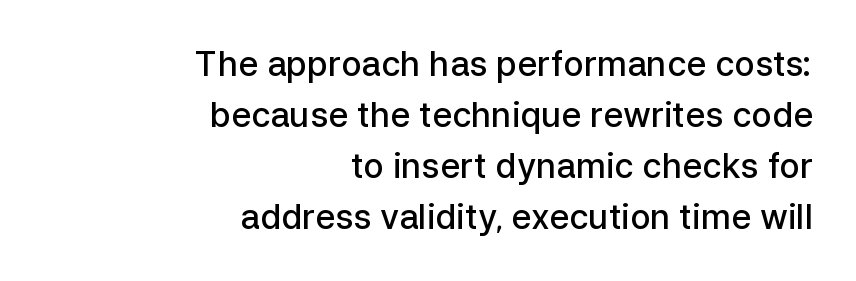
Q: Is the text bold? A: Semi-bold.
Q: Is the text italic (slanted)? A: No, it is upright.
Q: Is the typeface a serif or a sans-serif typeface? A: Sans-serif.
Q: Is the text underlined? A: No.
Q: How is the paragraph aligned? A: Right-aligned.
Q: Is the spacing between letters normal or unusually wide? A: Normal.
Q: Is the spacing between lines tight, normal or loose? A: Normal.
Q: Width (condensed, normal, or wide)? A: Normal.
Q: Stroke contrast? A: Low.
Q: x-height? A: Medium.
Q: Monospaced? A: No.
